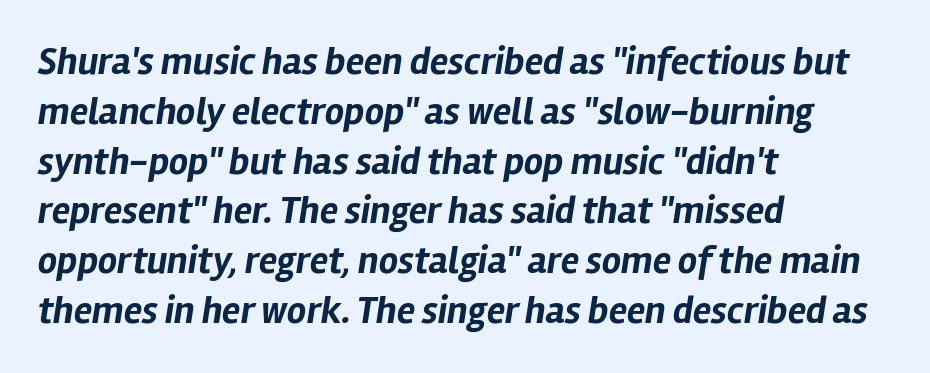
{"italic": "yes", "lean": "right", "slant_degrees": 12, "bold": "yes", "weight": "bold", "width": "normal", "stroke_contrast": "low", "x_height": "medium", "monospaced": "no", "underline": "no", "align": "left", "line_spacing": "normal", "line_spacing_ratio": 1.31, "letter_spacing": "normal", "letter_spacing_em": 0.0, "glyph_px": 38}
